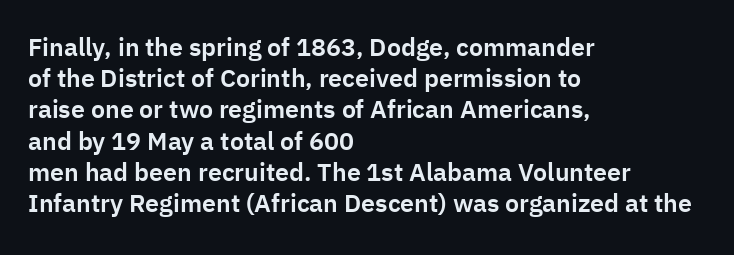
The image shows 25 px text type, upright; set left-aligned, normal line spacing (1.25x), normal letter spacing, not underlined.
